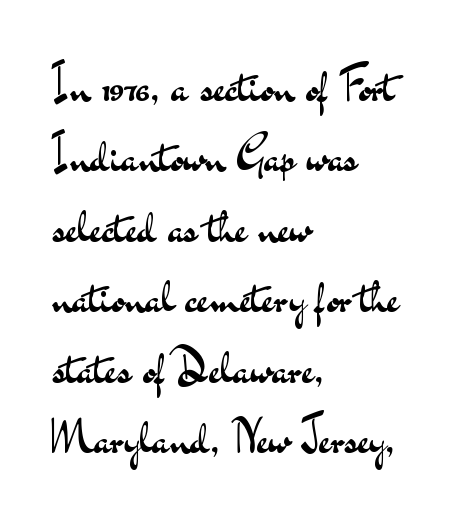
{"serif": "no", "bold": "no", "weight": "regular", "width": "wide", "stroke_contrast": "medium", "x_height": "small", "monospaced": "no", "underline": "no", "align": "left", "line_spacing": "normal", "line_spacing_ratio": 1.5, "letter_spacing": "normal", "letter_spacing_em": 0.0, "glyph_px": 47}
